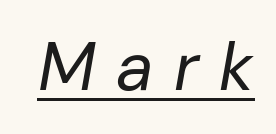
Q: Is the text bold? A: No.
Q: Is the text italic (slanted)? A: Yes, it leans right by about 10 degrees.
Q: Is the text underlined? A: Yes.
Q: Is the spacing between letters normal or unusually wide? A: Unusually wide.
Q: Width (condensed, normal, or wide)? A: Normal.
Q: Stroke contrast? A: Low.
Q: x-height? A: Medium.
Q: Monospaced? A: No.
